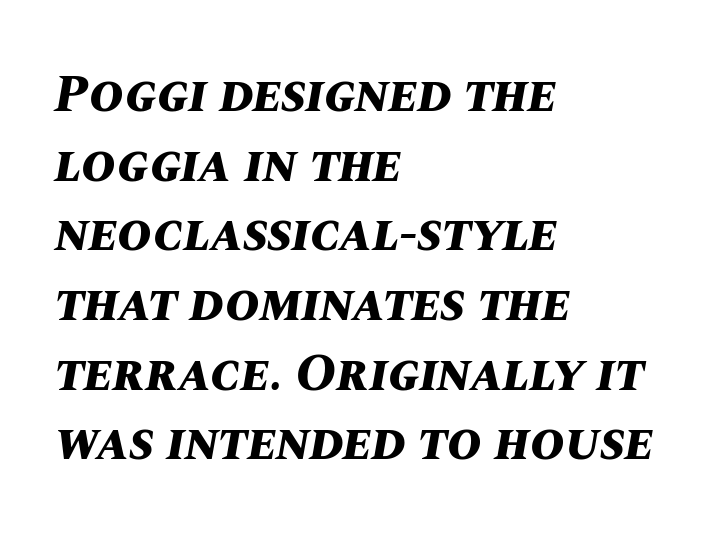
{"italic": "yes", "lean": "right", "slant_degrees": 10, "bold": "yes", "weight": "bold", "width": "normal", "stroke_contrast": "medium", "x_height": "large", "monospaced": "no", "underline": "no", "align": "left", "line_spacing": "normal", "line_spacing_ratio": 1.34, "letter_spacing": "normal", "letter_spacing_em": 0.0, "glyph_px": 52}
